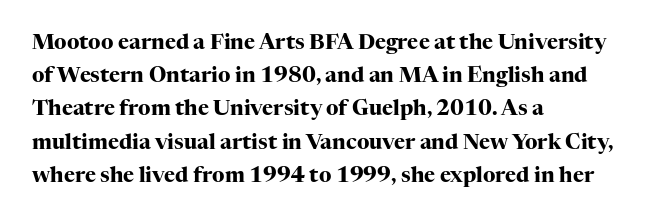
{"italic": "no", "bold": "yes", "underline": "no", "align": "left", "line_spacing": "normal", "line_spacing_ratio": 1.58, "letter_spacing": "normal", "letter_spacing_em": 0.0, "glyph_px": 21}
